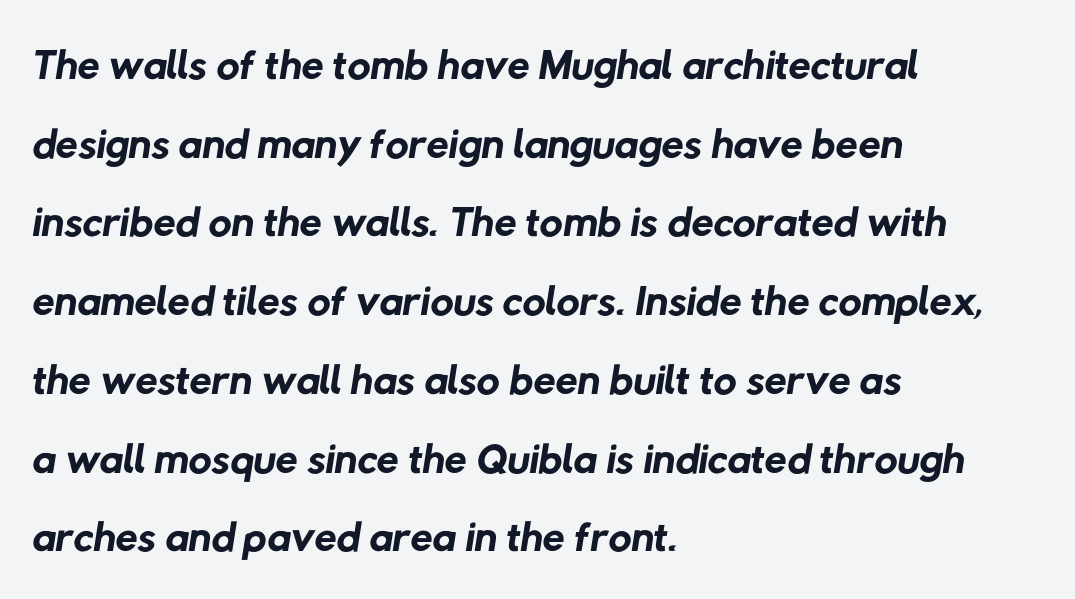
The image shows 64 px regular-weight sans-serif type; set left-aligned, line spacing 1.23x, normal letter spacing, not underlined; low stroke contrast and a medium x-height.
